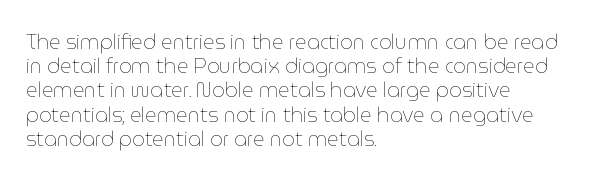
Q: Is the text bold? A: No.
Q: Is the text italic (slanted)? A: No, it is upright.
Q: Is the text underlined? A: No.
Q: How is the paragraph aligned? A: Left-aligned.
Q: Is the spacing between letters normal or unusually wide? A: Normal.
